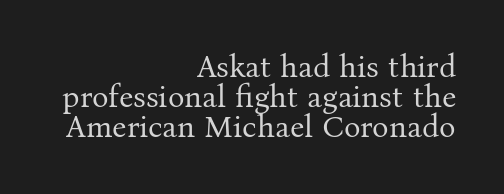
{"serif": "yes", "italic": "no", "bold": "no", "weight": "regular", "width": "normal", "stroke_contrast": "medium", "x_height": "medium", "monospaced": "no", "underline": "no", "align": "right", "line_spacing": "tight", "line_spacing_ratio": 0.96, "letter_spacing": "normal", "letter_spacing_em": 0.0, "glyph_px": 31}
